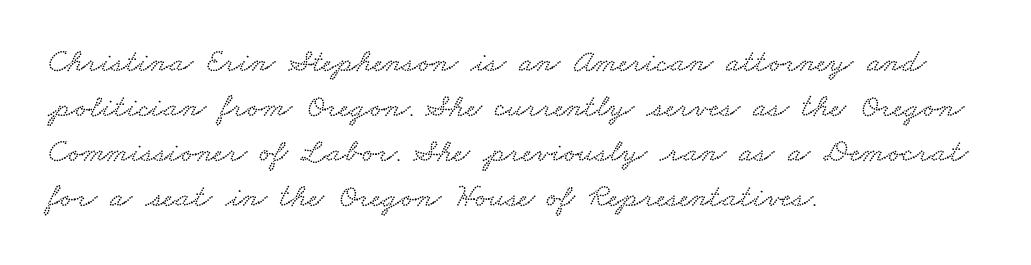
{"width": "wide", "stroke_contrast": "low", "x_height": "small", "monospaced": "no", "underline": "no", "align": "left", "line_spacing": "normal", "line_spacing_ratio": 1.36, "letter_spacing": "normal", "letter_spacing_em": 0.0, "glyph_px": 33}
